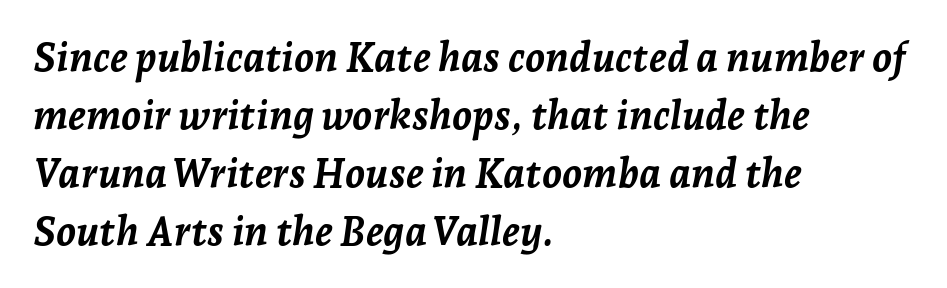
Q: Is the text bold? A: Yes.
Q: Is the text italic (slanted)? A: Yes, it leans right by about 7 degrees.
Q: Is the text underlined? A: No.
Q: How is the paragraph aligned? A: Left-aligned.
Q: Is the spacing between letters normal or unusually wide? A: Normal.
Q: Is the spacing between lines tight, normal or loose? A: Normal.
Q: Width (condensed, normal, or wide)? A: Normal.
Q: Stroke contrast? A: Low.
Q: x-height? A: Medium.
Q: Monospaced? A: No.
